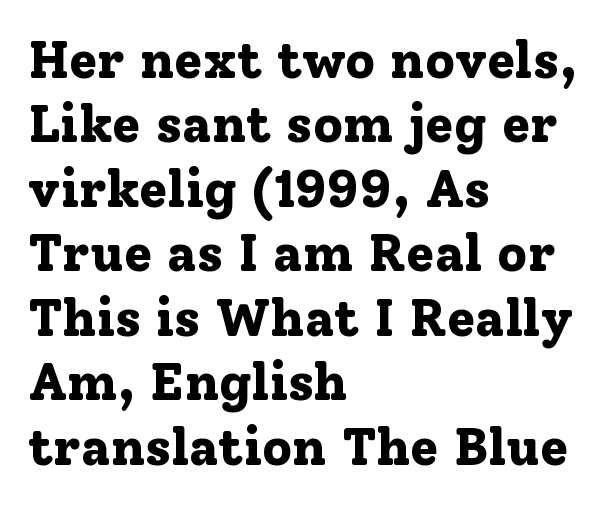
{"serif": "yes", "italic": "no", "bold": "yes", "weight": "bold", "width": "normal", "stroke_contrast": "low", "x_height": "medium", "monospaced": "no", "underline": "no", "align": "left", "line_spacing_ratio": 1.24, "letter_spacing": "normal", "letter_spacing_em": 0.0, "glyph_px": 52}
